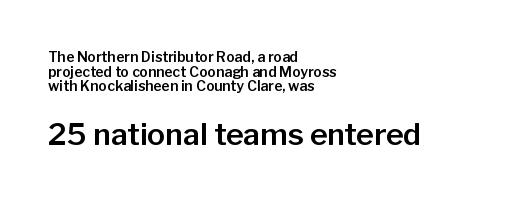
Honestly, there is no underline to notice here at all. What's the leading like? Squeezed, with rows nearly overlapping. The face used here is rendered with its standard letterfit. Note the varied advance widths — an 'i' is clearly narrower than an 'm'. Teacher's note: observe the even left margin — that is flush-left alignment. The glyphs in this specimen are sans serif.
